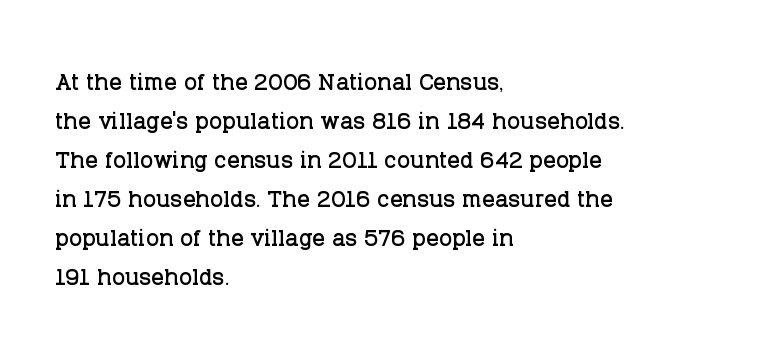
The image shows 31 px serif type, upright; set left-aligned, normal line spacing (1.26x), normal letter spacing, not underlined; low stroke contrast and a large x-height.
